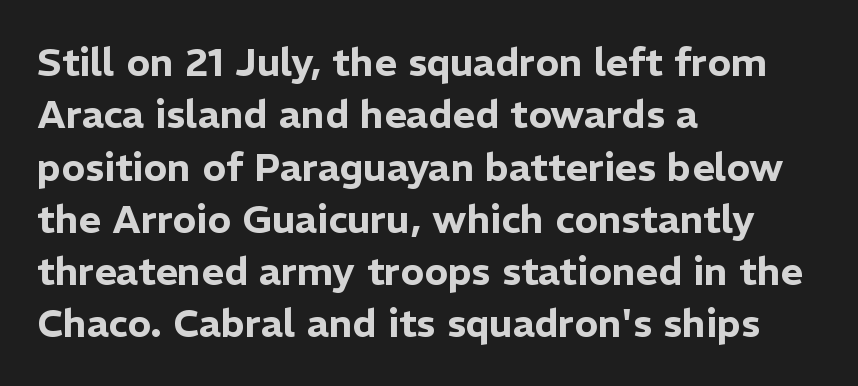
Q: Is the text italic (slanted)? A: No, it is upright.
Q: Is the typeface a serif or a sans-serif typeface? A: Sans-serif.
Q: Is the text underlined? A: No.
Q: How is the paragraph aligned? A: Left-aligned.
Q: Is the spacing between letters normal or unusually wide? A: Normal.
Q: Is the spacing between lines tight, normal or loose? A: Normal.
Q: Width (condensed, normal, or wide)? A: Normal.
Q: Stroke contrast? A: Low.
Q: x-height? A: Medium.
Q: Monospaced? A: No.
